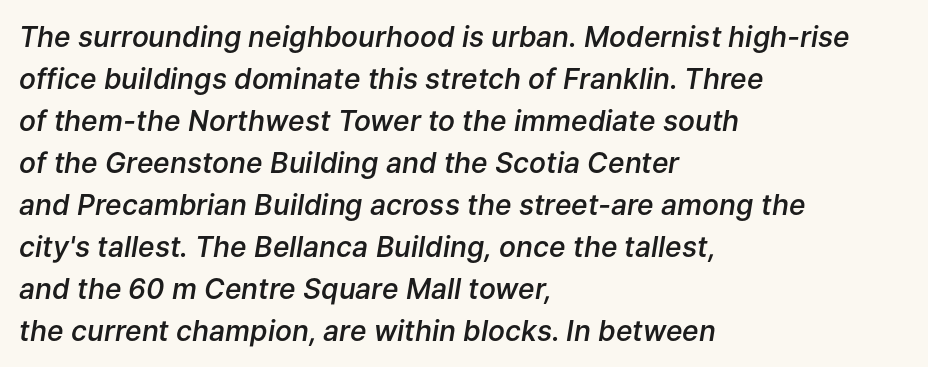
Q: Is the text bold? A: Semi-bold.
Q: Is the text italic (slanted)? A: Yes, it leans right by about 9 degrees.
Q: Is the text underlined? A: No.
Q: How is the paragraph aligned? A: Left-aligned.
Q: Is the spacing between letters normal or unusually wide? A: Normal.
Q: Is the spacing between lines tight, normal or loose? A: Normal.
Q: Width (condensed, normal, or wide)? A: Normal.
Q: Stroke contrast? A: Low.
Q: x-height? A: Medium.
Q: Monospaced? A: No.
